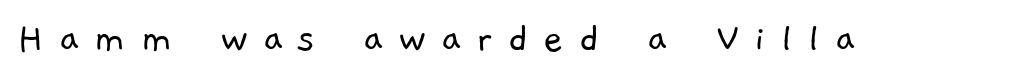
The image shows 43 px light sans-serif type; set unusually wide letter spacing (+0.35 em), not underlined; low stroke contrast and a medium x-height.
